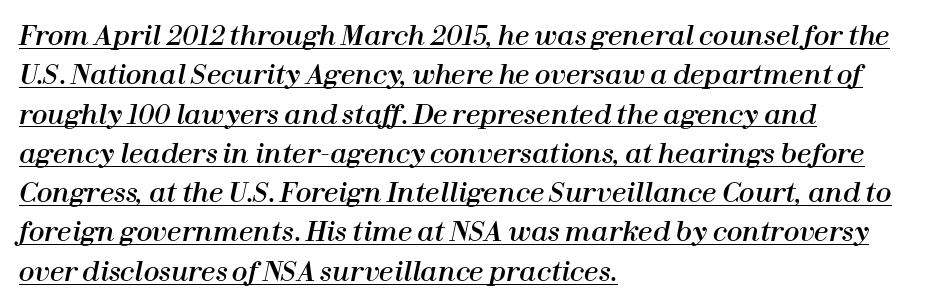
{"italic": "yes", "lean": "right", "slant_degrees": 12, "underline": "yes", "align": "left", "line_spacing": "normal", "line_spacing_ratio": 1.51, "letter_spacing": "normal", "letter_spacing_em": 0.0, "glyph_px": 26}
